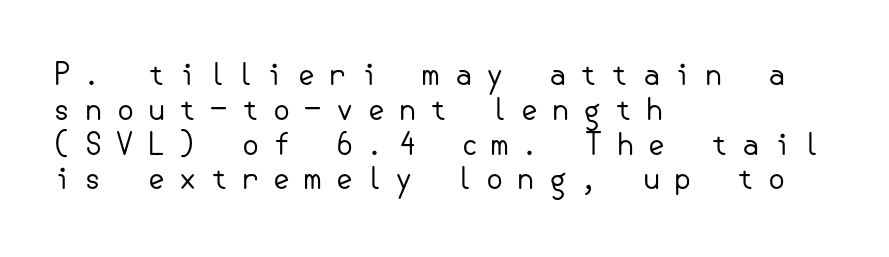
No chunkiness to these letters — they're not bold. This rendering features lettering with no underline. If you drew a ruler down the left edge, every line would touch it. To sum up the face: it is a sans, with no serifs. Honestly, the letter spacing is so wide it's the main thing you notice.
